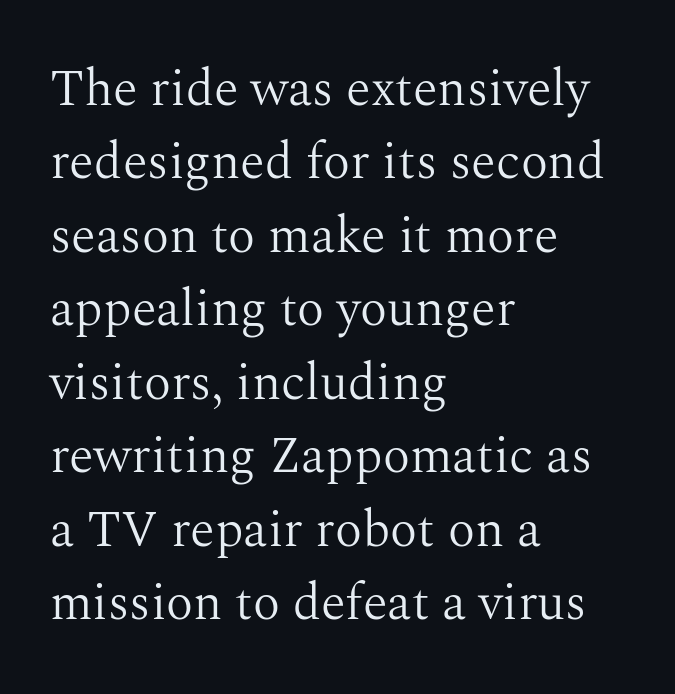
The image shows 51 px light serif type, upright; set left-aligned, normal line spacing (1.44x), normal letter spacing, not underlined; medium stroke contrast and a medium x-height.
